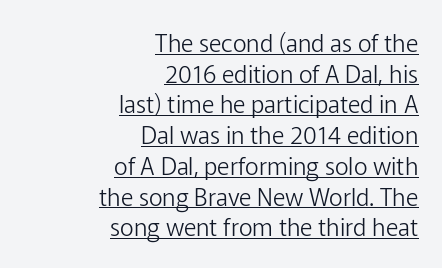
Think standard paragraph weight, or any step lighter than that. Honestly, the letter spacing is just normal — you wouldn't notice it. The type sits square on the baseline with zero lean. A continuous stroke trails under the words, as in a hyperlink. The block of text has a typical density, with ordinary space between rows. Reading down the block, your eye finds every line finishing at a fixed right position.
